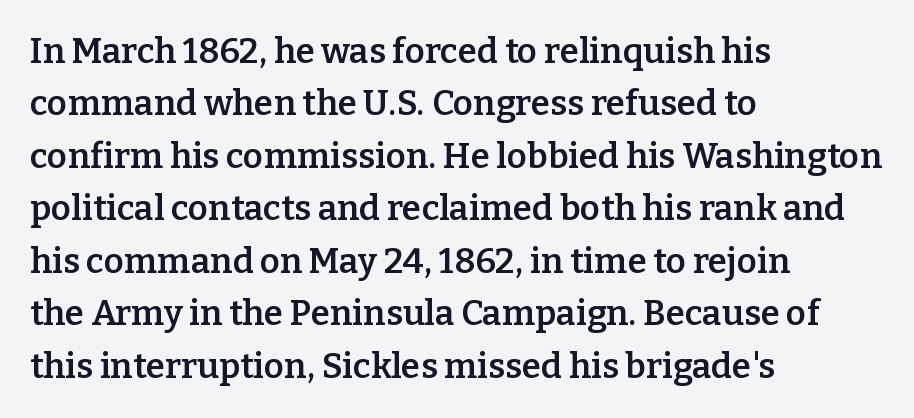
Q: Is the text bold? A: Semi-bold.
Q: Is the text italic (slanted)? A: No, it is upright.
Q: Is the typeface a serif or a sans-serif typeface? A: Serif.
Q: Is the text underlined? A: No.
Q: How is the paragraph aligned? A: Left-aligned.
Q: Is the spacing between letters normal or unusually wide? A: Normal.
Q: Is the spacing between lines tight, normal or loose? A: Normal.
Q: Width (condensed, normal, or wide)? A: Normal.
Q: Stroke contrast? A: Low.
Q: x-height? A: Medium.
Q: Monospaced? A: No.
